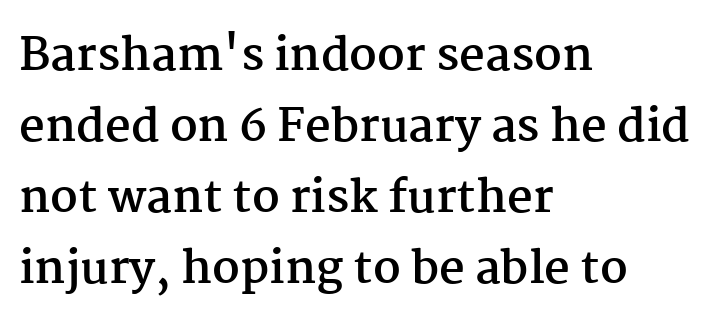
The image shows 45 px semibold serif type, upright; set left-aligned, normal line spacing (1.58x), normal letter spacing, not underlined; medium stroke contrast and a medium x-height.
